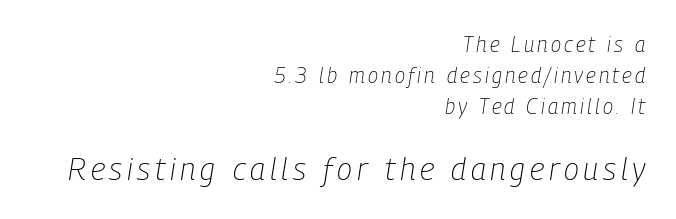
Q: Is the text bold? A: No.
Q: Is the text italic (slanted)? A: Yes, it leans right by about 9 degrees.
Q: Is the text underlined? A: No.
Q: How is the paragraph aligned? A: Right-aligned.
Q: Is the spacing between lines tight, normal or loose? A: Normal.
Q: Which block of text is set in a larger size, the first (top) or the second (bottom)? A: The second (bottom) one.
Q: Width (condensed, normal, or wide)? A: Condensed.
Q: Stroke contrast? A: Low.
Q: x-height? A: Medium.
Q: Monospaced? A: No.
